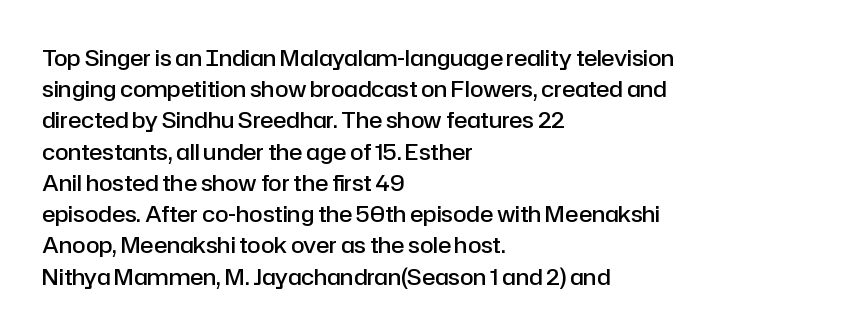
The image shows 22 px text type, upright; set left-aligned, normal line spacing (1.42x), normal letter spacing, not underlined.
